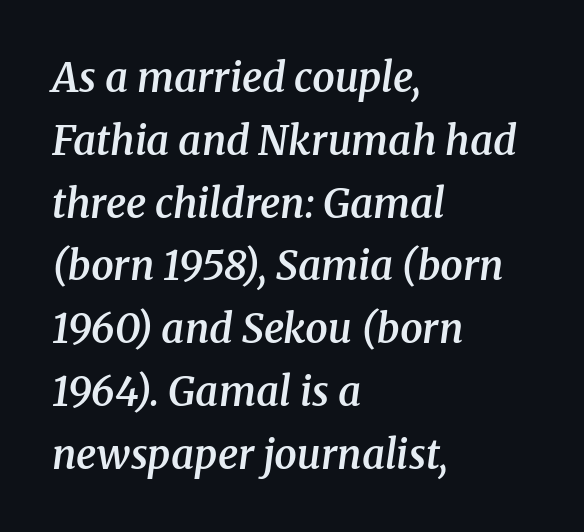
Q: Is the text bold? A: Semi-bold.
Q: Is the text italic (slanted)? A: Yes, it leans right by about 8 degrees.
Q: Is the typeface a serif or a sans-serif typeface? A: Serif.
Q: Is the text underlined? A: No.
Q: How is the paragraph aligned? A: Left-aligned.
Q: Is the spacing between letters normal or unusually wide? A: Normal.
Q: Is the spacing between lines tight, normal or loose? A: Normal.
Q: Width (condensed, normal, or wide)? A: Normal.
Q: Stroke contrast? A: Medium.
Q: x-height? A: Medium.
Q: Monospaced? A: No.
